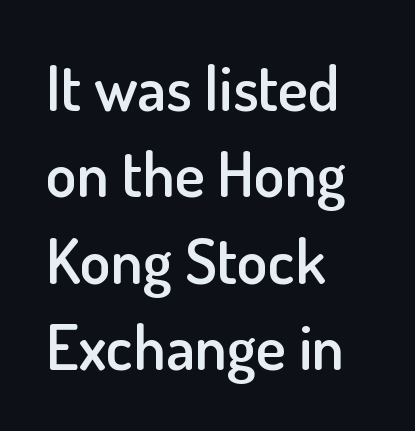
The image shows 63 px semibold sans-serif type, upright; set left-aligned, normal line spacing (1.37x), normal letter spacing, not underlined; low stroke contrast and a small x-height.
